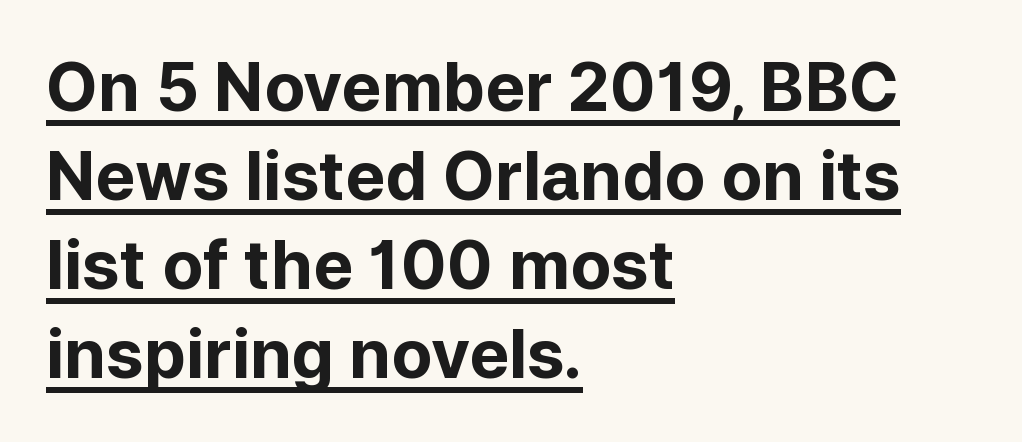
One glance says typical: line gaps are just what's usual. The axis of the letterforms is exactly vertical. Emphasis is given by a line drawn under the lettering. This sample is left-justified, so line endings fall wherever the words run out.
